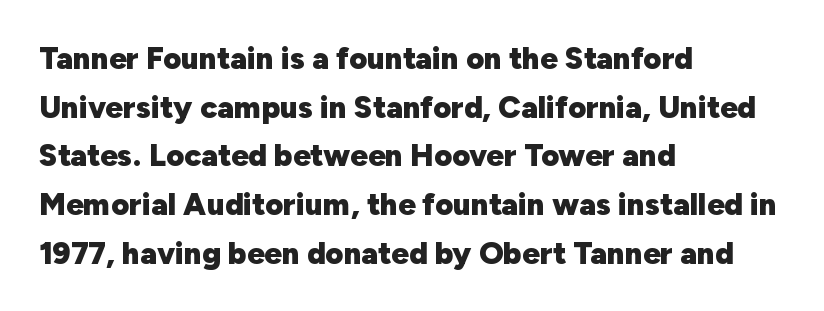
The image shows 31 px heavy sans-serif type, upright; set left-aligned, normal line spacing (1.57x), normal letter spacing, not underlined; low stroke contrast and a medium x-height.
